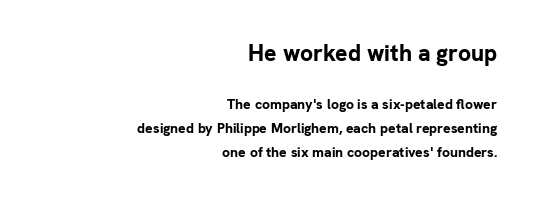
Q: Is the text bold? A: Yes.
Q: Is the text italic (slanted)? A: No, it is upright.
Q: Is the text underlined? A: No.
Q: How is the paragraph aligned? A: Right-aligned.
Q: Is the spacing between letters normal or unusually wide? A: Normal.
Q: Is the spacing between lines tight, normal or loose? A: Normal.
Q: Which block of text is set in a larger size, the first (top) or the second (bottom)? A: The first (top) one.
